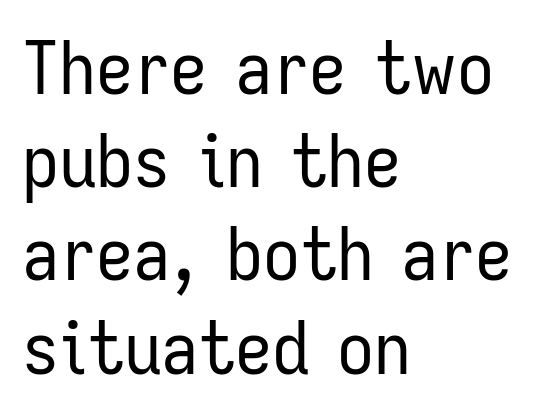
The image shows 74 px regular-weight, condensed sans-serif type, upright; set left-aligned, normal line spacing (1.26x), normal letter spacing, not underlined; low stroke contrast and a medium x-height.
